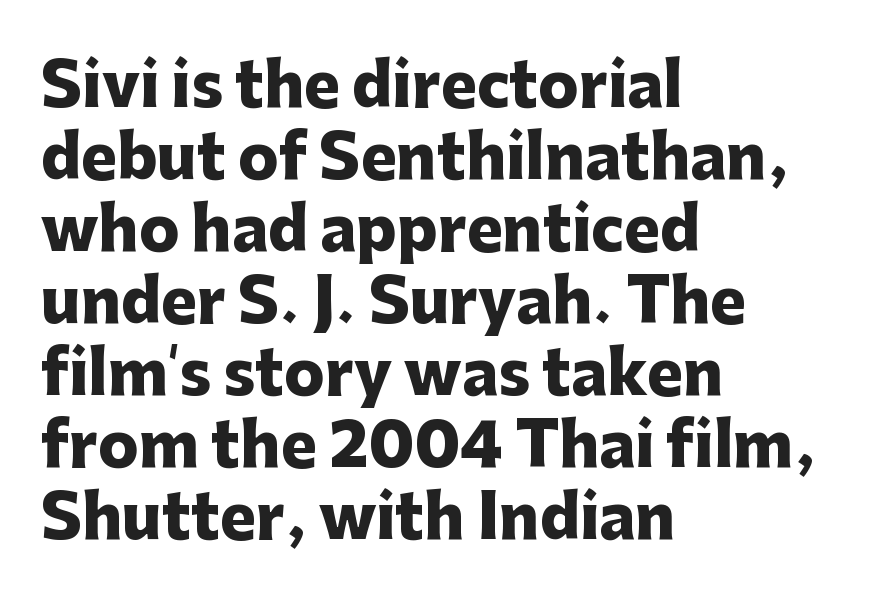
Q: Is the text bold? A: Yes.
Q: Is the text italic (slanted)? A: No, it is upright.
Q: Is the typeface a serif or a sans-serif typeface? A: Sans-serif.
Q: Is the text underlined? A: No.
Q: How is the paragraph aligned? A: Left-aligned.
Q: Is the spacing between letters normal or unusually wide? A: Normal.
Q: Width (condensed, normal, or wide)? A: Normal.
Q: Stroke contrast? A: Low.
Q: x-height? A: Medium.
Q: Monospaced? A: No.
